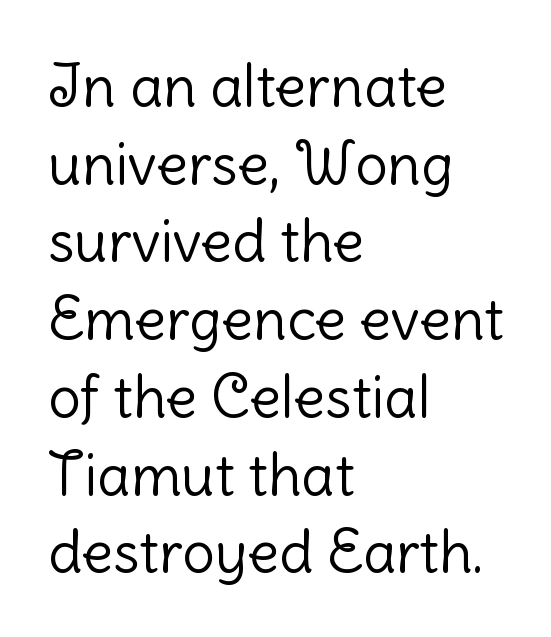
The image shows 58 px light sans-serif type, upright; set left-aligned, normal line spacing (1.34x), normal letter spacing, not underlined; low stroke contrast and a medium x-height.
